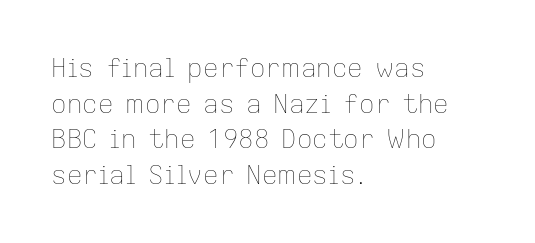
{"italic": "no", "bold": "no", "underline": "no", "align": "left", "line_spacing": "normal", "line_spacing_ratio": 1.37, "letter_spacing": "normal", "letter_spacing_em": 0.0, "glyph_px": 26}
